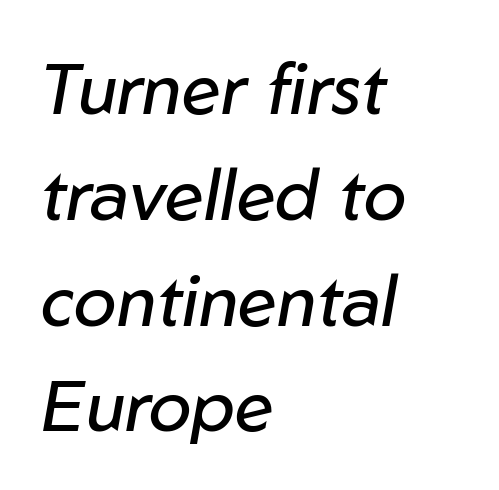
{"italic": "yes", "lean": "right", "slant_degrees": 10, "bold": "no", "weight": "regular", "width": "normal", "stroke_contrast": "low", "x_height": "medium", "monospaced": "no", "underline": "no", "align": "left", "line_spacing": "normal", "line_spacing_ratio": 1.49, "letter_spacing": "normal", "letter_spacing_em": 0.0, "glyph_px": 71}
